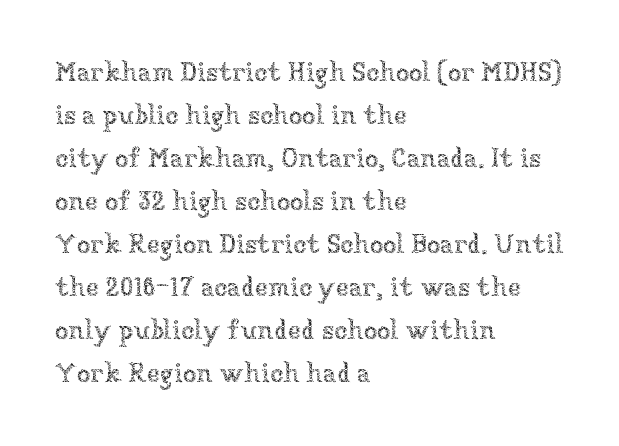
Line beginnings align vertically; line endings do not. Quick note: not italic, upright. No chunkiness to these letters — they're not bold. Default kerning and tracking; the words read as compact shapes.
